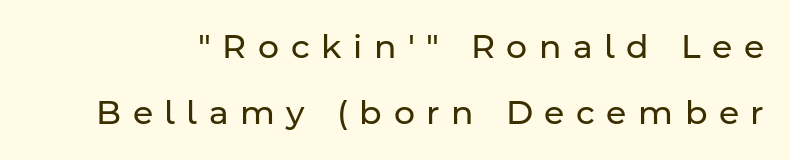
{"serif": "no", "italic": "no", "bold": "no", "weight": "regular", "width": "normal", "stroke_contrast": "low", "x_height": "medium", "monospaced": "no", "underline": "no", "line_spacing": "loose", "line_spacing_ratio": 2.01, "letter_spacing": "wide", "letter_spacing_em": 0.35, "glyph_px": 33}
